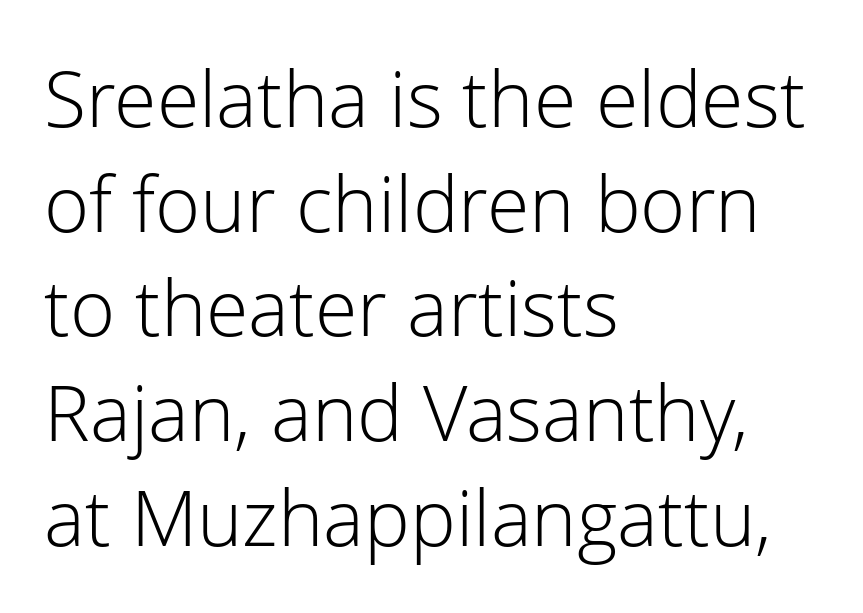
The image shows 77 px light sans-serif type, upright; set left-aligned, normal line spacing (1.36x), normal letter spacing, not underlined; low stroke contrast and a medium x-height.
